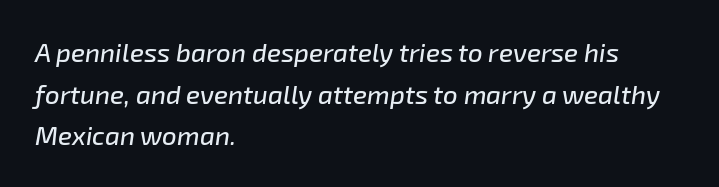
Q: Is the text italic (slanted)? A: Yes, it leans right by about 8 degrees.
Q: Is the text underlined? A: No.
Q: How is the paragraph aligned? A: Left-aligned.
Q: Is the spacing between letters normal or unusually wide? A: Normal.
Q: Is the spacing between lines tight, normal or loose? A: Normal.
